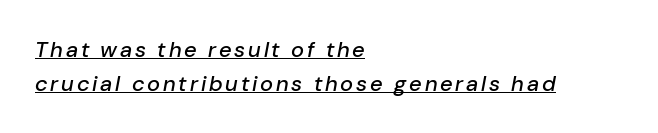
The image shows 22 px text type, italic (leaning right); set left-aligned, normal line spacing (1.53x), underlined.
